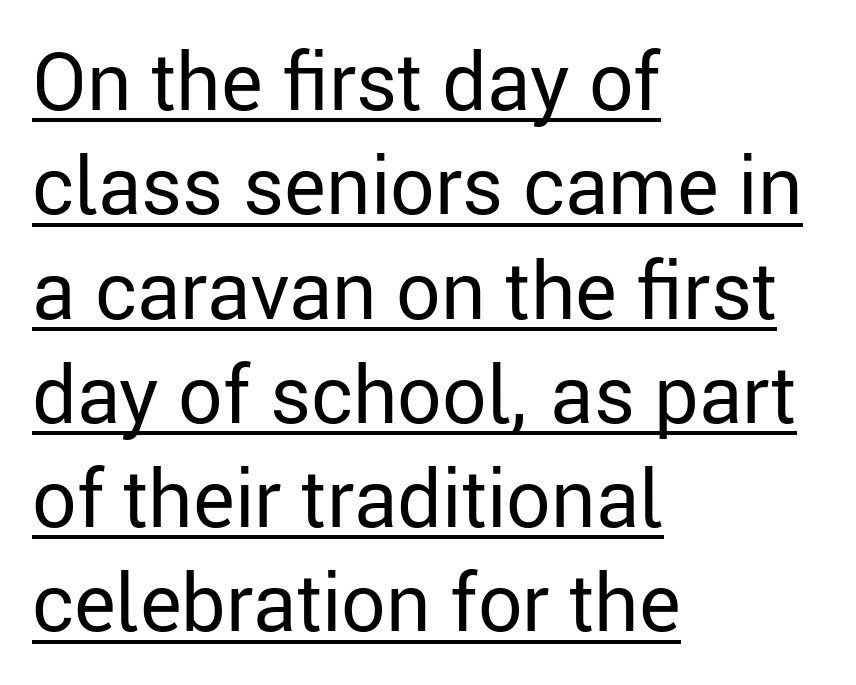
The image shows 79 px regular-weight sans-serif type, upright; set left-aligned, normal line spacing (1.32x), normal letter spacing, underlined; low stroke contrast and a medium x-height.
